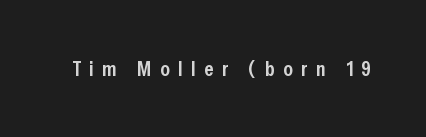
The image shows 21 px text type, upright; set unusually wide letter spacing (+0.41 em), not underlined.
